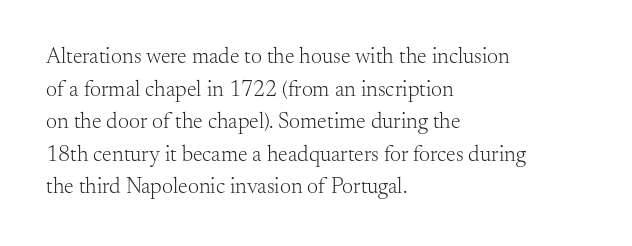
{"italic": "no", "bold": "no", "underline": "no", "align": "left", "line_spacing": "normal", "line_spacing_ratio": 1.48, "letter_spacing": "normal", "letter_spacing_em": 0.0, "glyph_px": 22}
